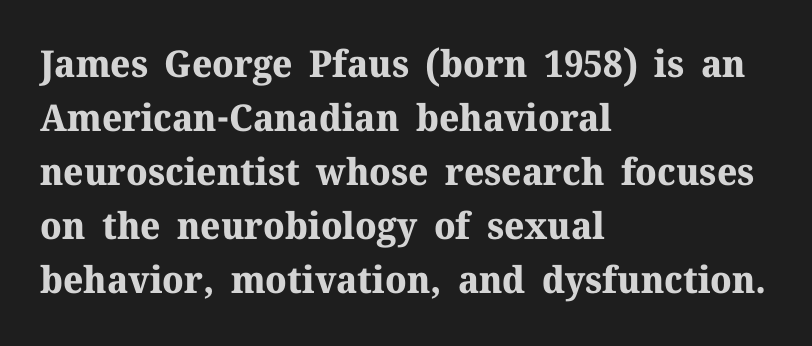
{"serif": "yes", "italic": "no", "bold": "yes", "weight": "bold", "width": "normal", "stroke_contrast": "medium", "x_height": "medium", "monospaced": "no", "underline": "no", "align": "left", "line_spacing": "normal", "line_spacing_ratio": 1.46, "letter_spacing": "normal", "letter_spacing_em": 0.0, "glyph_px": 37}
